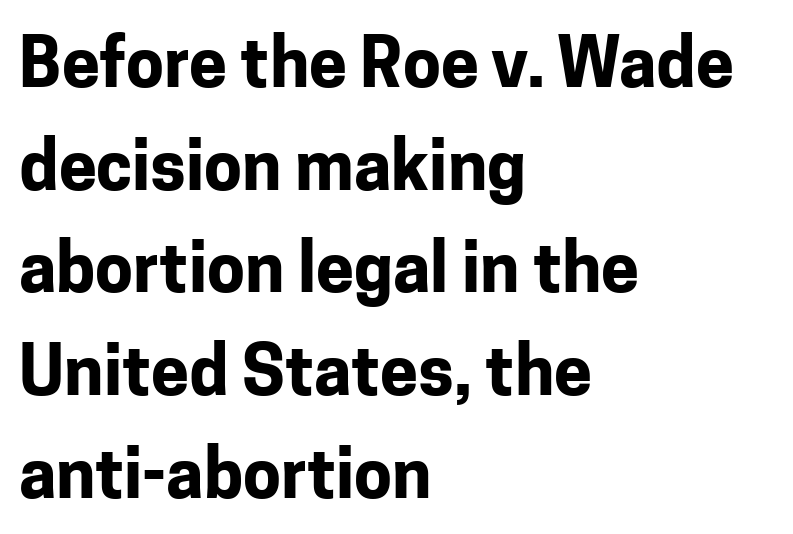
The image shows 68 px bold sans-serif type, upright; set left-aligned, normal line spacing (1.51x), normal letter spacing, not underlined; low stroke contrast and a medium x-height.
